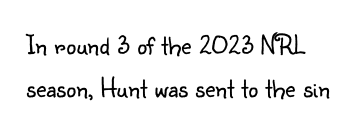
Q: Is the text bold? A: No.
Q: Is the text italic (slanted)? A: No, it is upright.
Q: Is the typeface a serif or a sans-serif typeface? A: Sans-serif.
Q: Is the text underlined? A: No.
Q: How is the paragraph aligned? A: Left-aligned.
Q: Is the spacing between letters normal or unusually wide? A: Normal.
Q: Is the spacing between lines tight, normal or loose? A: Normal.
Q: Width (condensed, normal, or wide)? A: Normal.
Q: Stroke contrast? A: Low.
Q: x-height? A: Small.
Q: Monospaced? A: No.
